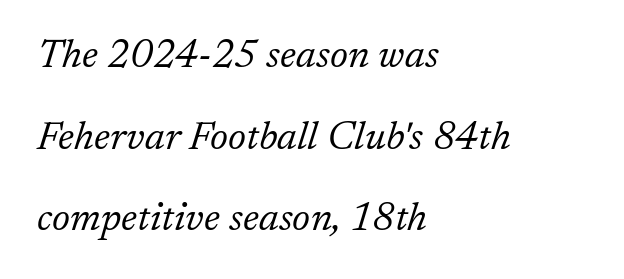
The gap between lines stays unmarked. Here the glyphs are tracked normally, forming tight word shapes. The face used here is proportionally spaced, like ordinary book or web type. The paragraph shown leans on its left margin. Regarding leading, the lines here are spaced well apart. Compared with ordinary roman type, these characters are visibly tilted.
